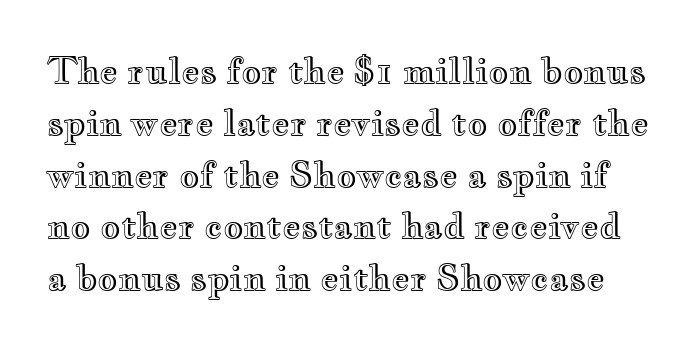
One glance says typical: line gaps are just what's usual. Spacing between characters is what you'd get straight out of the box. The lettering holds an erect, upright posture throughout. A clean baseline with only descenders dipping below it. Varying glyph widths throughout — classic text-font behaviour.
